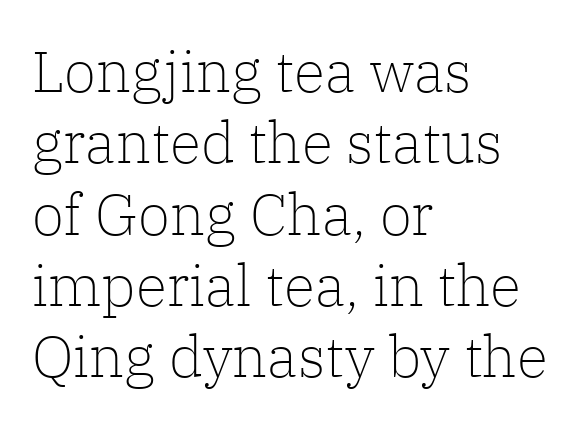
The image shows 58 px light serif type, upright; set left-aligned, line spacing 1.23x, normal letter spacing, not underlined; low stroke contrast and a medium x-height.
